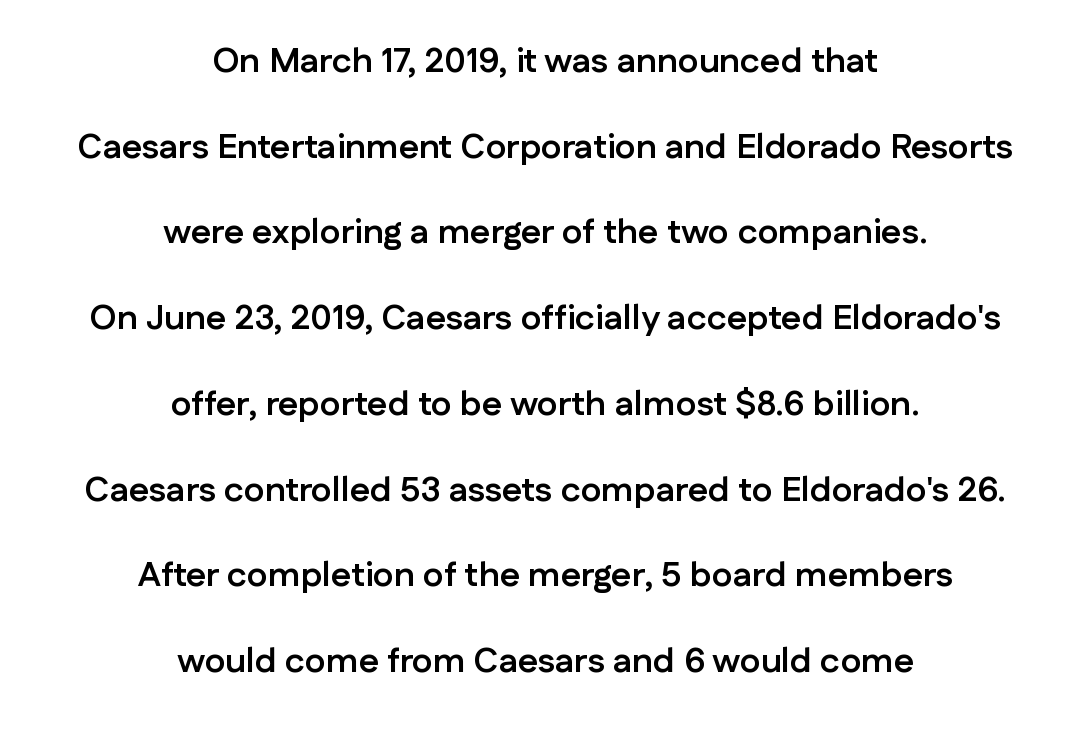
Q: Is the text bold? A: Yes.
Q: Is the text italic (slanted)? A: No, it is upright.
Q: Is the typeface a serif or a sans-serif typeface? A: Sans-serif.
Q: Is the text underlined? A: No.
Q: How is the paragraph aligned? A: Centered.
Q: Is the spacing between letters normal or unusually wide? A: Normal.
Q: Is the spacing between lines tight, normal or loose? A: Loose.
Q: Width (condensed, normal, or wide)? A: Normal.
Q: Stroke contrast? A: Low.
Q: x-height? A: Medium.
Q: Monospaced? A: No.
